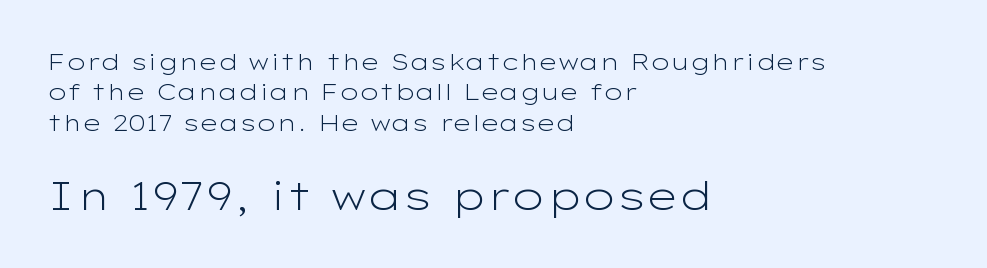
Q: Is the text bold? A: No.
Q: Is the text italic (slanted)? A: No, it is upright.
Q: Is the typeface a serif or a sans-serif typeface? A: Sans-serif.
Q: Is the text underlined? A: No.
Q: How is the paragraph aligned? A: Left-aligned.
Q: Is the spacing between letters normal or unusually wide? A: Normal.
Q: Is the spacing between lines tight, normal or loose? A: Normal.
Q: Which block of text is set in a larger size, the first (top) or the second (bottom)? A: The second (bottom) one.
Q: Width (condensed, normal, or wide)? A: Wide.
Q: Stroke contrast? A: Low.
Q: x-height? A: Medium.
Q: Monospaced? A: No.
